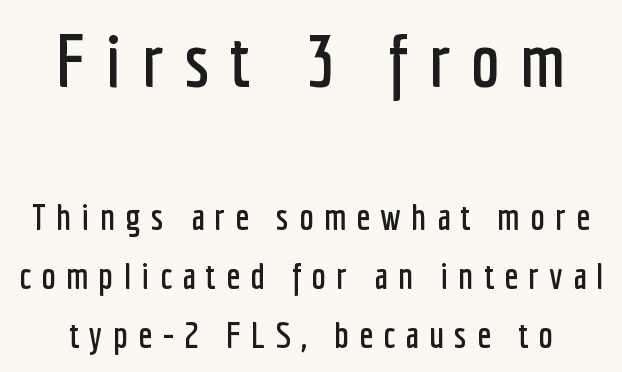
Does the type have serifs? No, each stem ends abruptly. Leading: standard. Check the space under the baseline: it is left empty. Spacing between characters has been opened up far beyond the box default.
